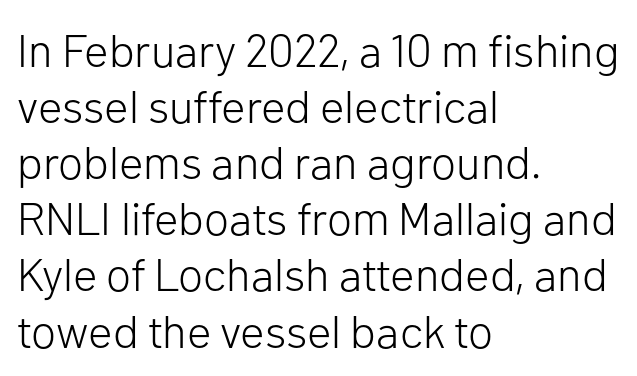
Character widths vary here, with narrow letters taking less room than wide ones. Which margin do the lines hug? The left one — the right edge is uneven. Serifs: no, the terminals of the letterforms are clean. The passage shown has conventional tracking throughout.
